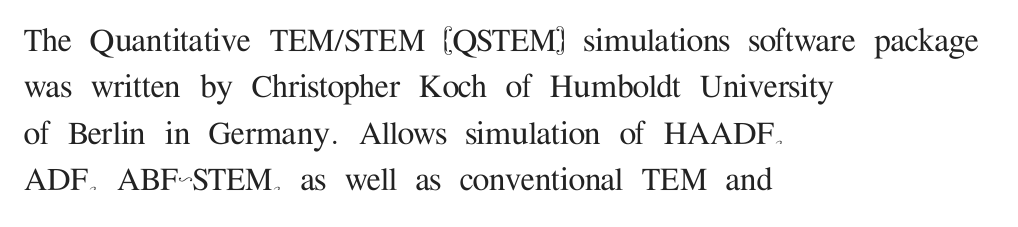
Q: Is the text italic (slanted)? A: No, it is upright.
Q: Is the typeface a serif or a sans-serif typeface? A: Serif.
Q: Is the text underlined? A: No.
Q: How is the paragraph aligned? A: Left-aligned.
Q: Is the spacing between letters normal or unusually wide? A: Normal.
Q: Width (condensed, normal, or wide)? A: Normal.
Q: Stroke contrast? A: Medium.
Q: x-height? A: Medium.
Q: Monospaced? A: No.
